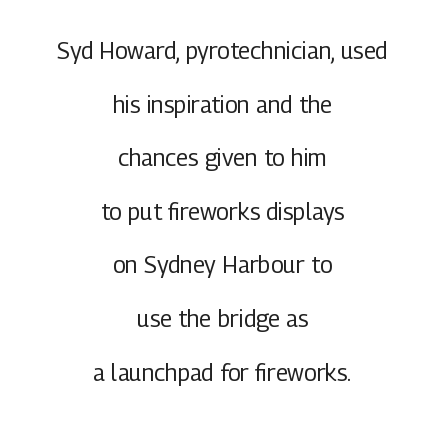
Q: Is the text bold? A: No.
Q: Is the text italic (slanted)? A: No, it is upright.
Q: Is the text underlined? A: No.
Q: How is the paragraph aligned? A: Centered.
Q: Is the spacing between letters normal or unusually wide? A: Normal.
Q: Is the spacing between lines tight, normal or loose? A: Loose.
